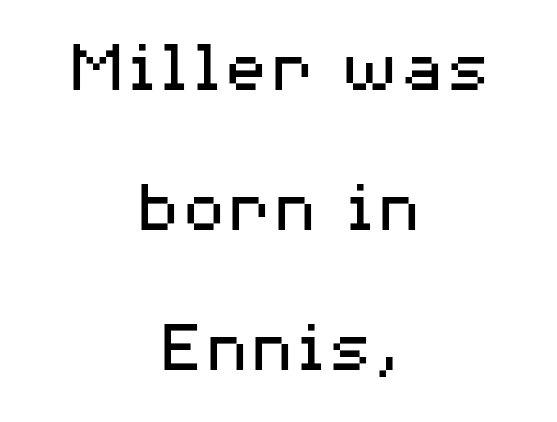
The image shows 75 px regular-weight, wide sans-serif type, upright; set centered, line spacing 1.87x, normal letter spacing, not underlined; medium stroke contrast and a medium x-height.
